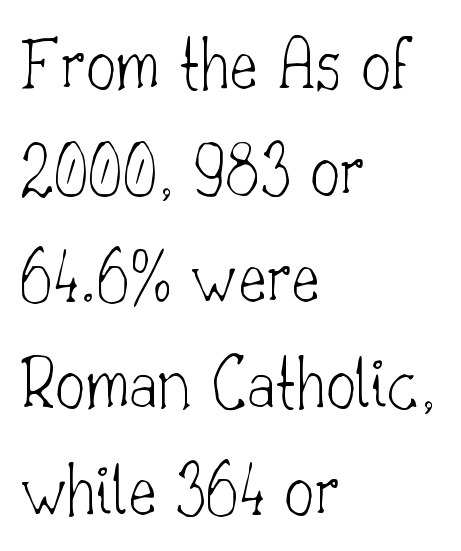
{"serif": "yes", "italic": "no", "bold": "no", "weight": "thin", "width": "normal", "stroke_contrast": "low", "x_height": "small", "monospaced": "no", "underline": "no", "align": "left", "line_spacing": "normal", "line_spacing_ratio": 1.4, "letter_spacing": "normal", "letter_spacing_em": 0.0, "glyph_px": 76}
